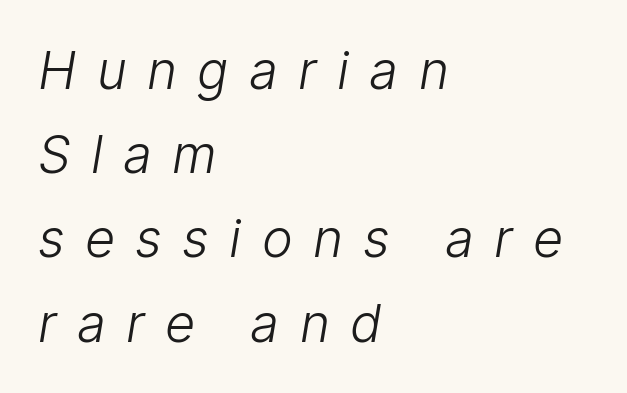
The image shows 52 px light sans-serif type; set left-aligned, normal line spacing (1.62x), unusually wide letter spacing (+0.39 em), not underlined; low stroke contrast and a medium x-height.
